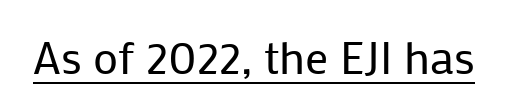
Q: Is the text bold? A: No.
Q: Is the text italic (slanted)? A: No, it is upright.
Q: Is the typeface a serif or a sans-serif typeface? A: Sans-serif.
Q: Is the text underlined? A: Yes.
Q: Is the spacing between letters normal or unusually wide? A: Normal.
Q: Width (condensed, normal, or wide)? A: Normal.
Q: Stroke contrast? A: Low.
Q: x-height? A: Medium.
Q: Monospaced? A: No.
